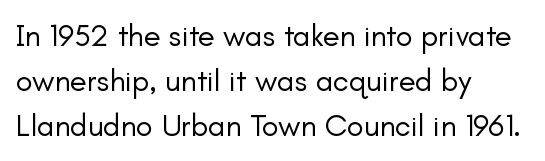
The image shows 31 px regular-weight sans-serif type, upright; set left-aligned, normal line spacing (1.45x), normal letter spacing, not underlined; low stroke contrast and a small x-height.
